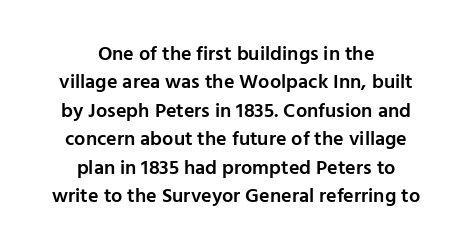
{"italic": "no", "bold": "semi", "underline": "no", "align": "center", "line_spacing": "normal", "line_spacing_ratio": 1.42, "letter_spacing": "normal", "letter_spacing_em": 0.0, "glyph_px": 20}
